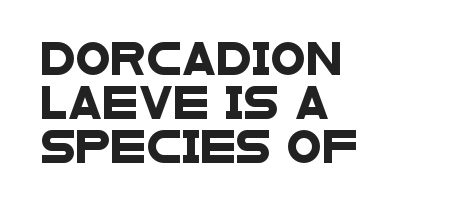
{"serif": "no", "width": "wide", "stroke_contrast": "low", "x_height": "large", "monospaced": "no", "underline": "no", "align": "left", "line_spacing": "normal", "line_spacing_ratio": 1.37, "letter_spacing": "normal", "letter_spacing_em": 0.0, "glyph_px": 32}
